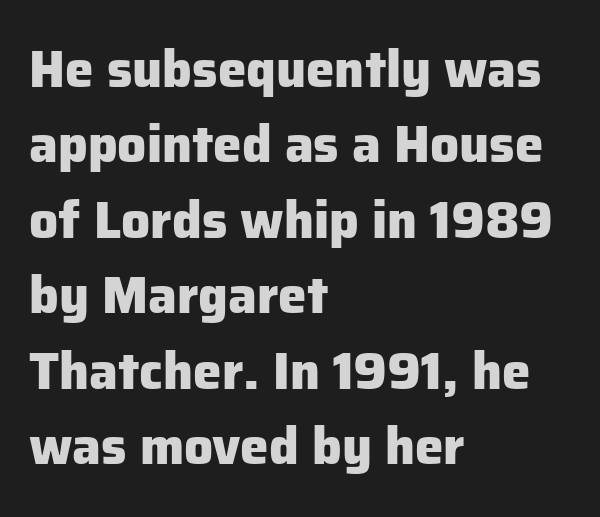
The ragged edge is on the right, which tells us the setting is flush left. Vertical strokes here are truly vertical. The letters advance in unequal steps, a hallmark of proportional type. The rendering shows plain stroke endings on the letterforms — a sans-serif design. This is heavy type, rendered in bold.
